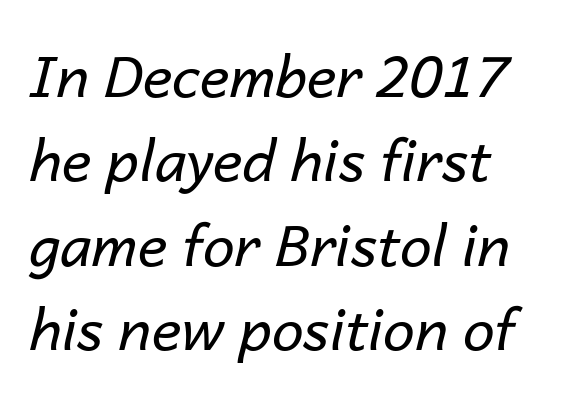
Q: Is the text bold? A: No.
Q: Is the text italic (slanted)? A: Yes, it leans right by about 14 degrees.
Q: Is the text underlined? A: No.
Q: Is the spacing between letters normal or unusually wide? A: Normal.
Q: Is the spacing between lines tight, normal or loose? A: Normal.
Q: Width (condensed, normal, or wide)? A: Normal.
Q: Stroke contrast? A: Low.
Q: x-height? A: Medium.
Q: Monospaced? A: No.
